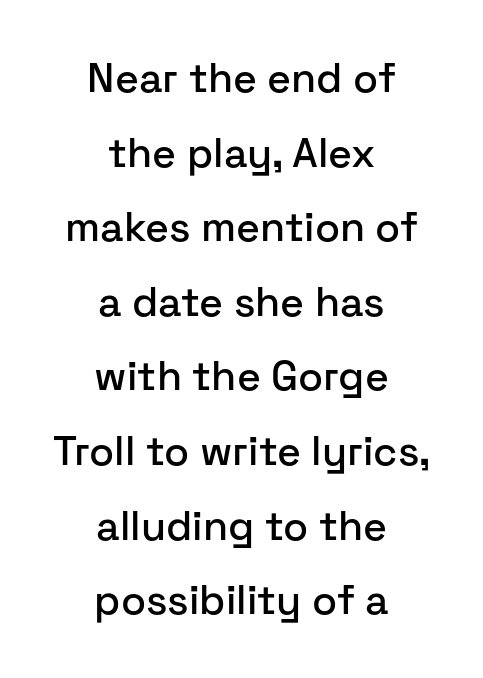
The image shows 41 px sans-serif type, upright; set centered, line spacing 1.82x, normal letter spacing, not underlined; low stroke contrast and a medium x-height.
